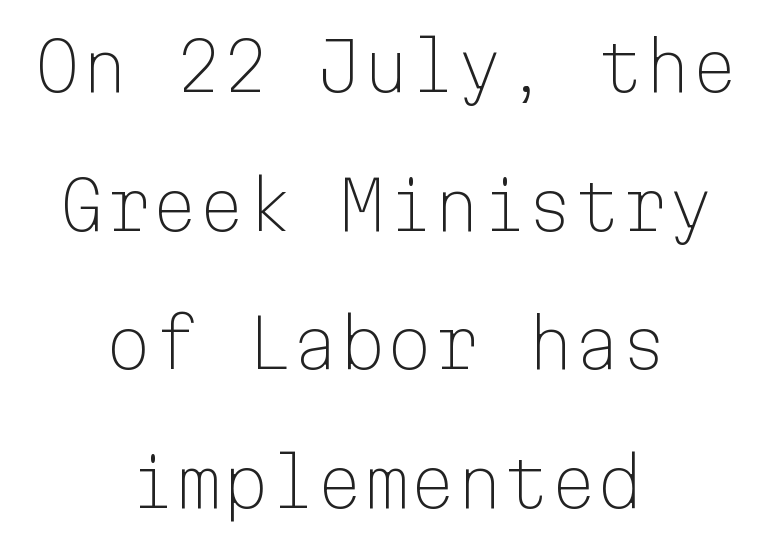
One-word summary of the alignment: center. Compared with typical body copy, the letter spacing here is the same. Leading: increased. A typesetter would call this monospace, since all characters share one set width. The passage shown is not underscored anywhere.
